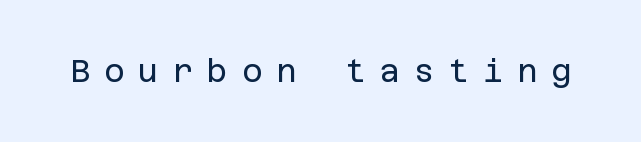
Honestly, the letter spacing is so wide it's the main thing you notice. A typesetter would mark this as roman, not italic. Unbolded letterforms with no extra heft. The typeface chosen for these lines omits serifs. The passage shown is not underscored anywhere.
